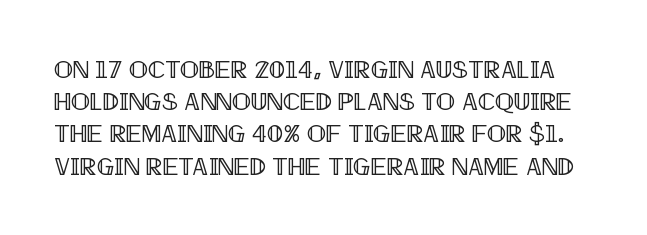
{"italic": "no", "underline": "no", "line_spacing": "normal", "line_spacing_ratio": 1.29, "letter_spacing": "normal", "letter_spacing_em": 0.0, "glyph_px": 25}
